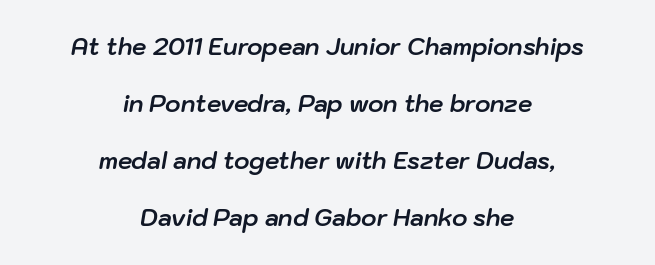
The image shows 23 px bold type, italic (leaning right); set centered, loose line spacing (2.48x), normal letter spacing, not underlined.
